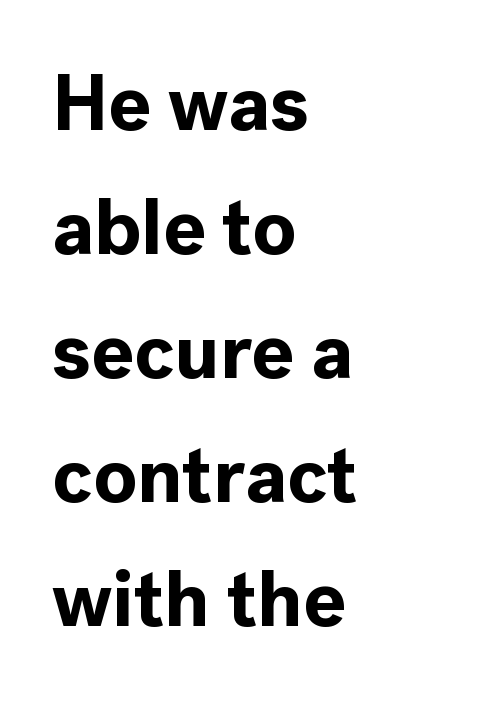
{"serif": "no", "italic": "no", "bold": "yes", "weight": "bold", "width": "normal", "x_height": "medium", "monospaced": "no", "underline": "no", "align": "left", "line_spacing": "normal", "line_spacing_ratio": 1.57, "letter_spacing": "normal", "letter_spacing_em": 0.0, "glyph_px": 79}
